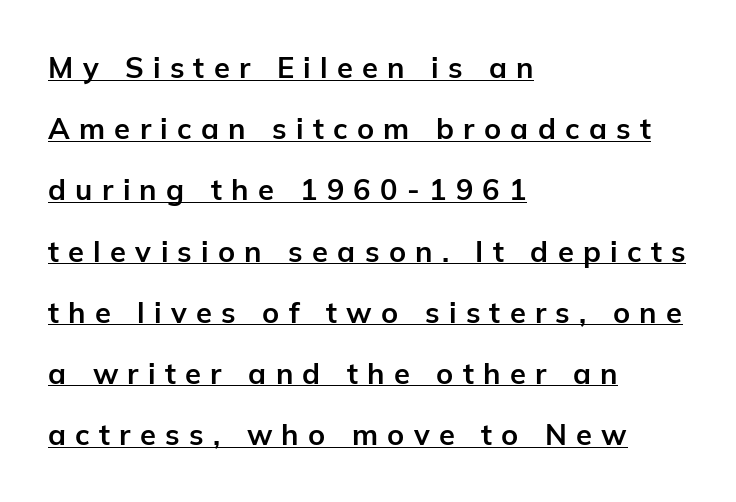
Does the lettering tilt? It doesn't — this is upright. In terms of letterspacing, this is a distinctly airy, spread setting. The passage shown stacks its lines with a broad gap. Which margin do the lines hug? The left one — the right edge is uneven. Note the varied advance widths — an 'i' is clearly narrower than an 'm'.
